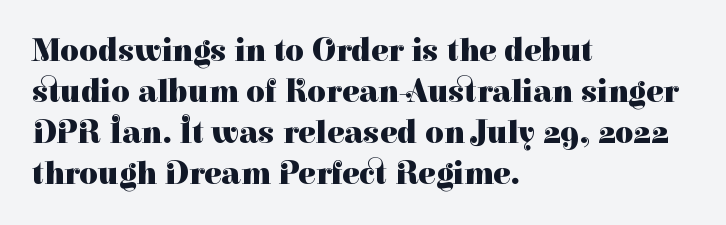
The image shows 32 px heavy serif type, upright; set left-aligned, normal line spacing (1.28x), normal letter spacing, not underlined; high stroke contrast and a medium x-height.
